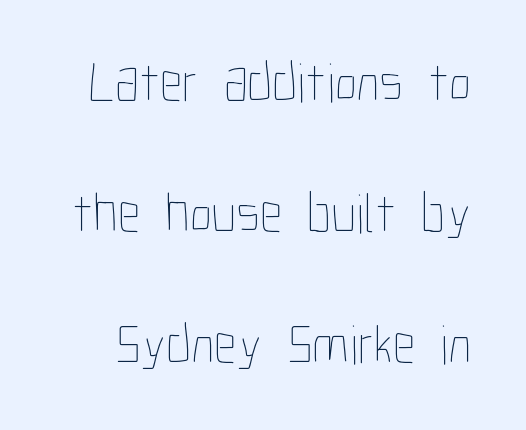
Q: Is the text bold? A: No.
Q: Is the text italic (slanted)? A: No, it is upright.
Q: Is the text underlined? A: No.
Q: Is the spacing between letters normal or unusually wide? A: Normal.
Q: Is the spacing between lines tight, normal or loose? A: Loose.
Q: Width (condensed, normal, or wide)? A: Condensed.
Q: Stroke contrast? A: Low.
Q: x-height? A: Medium.
Q: Monospaced? A: No.
